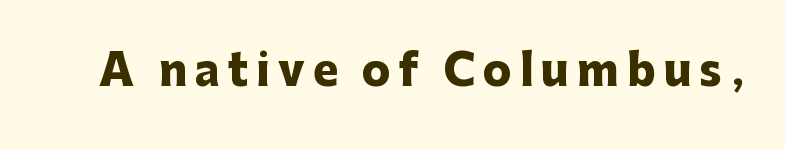
Q: Is the text bold? A: Yes.
Q: Is the text italic (slanted)? A: No, it is upright.
Q: Is the typeface a serif or a sans-serif typeface? A: Sans-serif.
Q: Is the text underlined? A: No.
Q: Width (condensed, normal, or wide)? A: Normal.
Q: Stroke contrast? A: Low.
Q: x-height? A: Medium.
Q: Monospaced? A: No.
